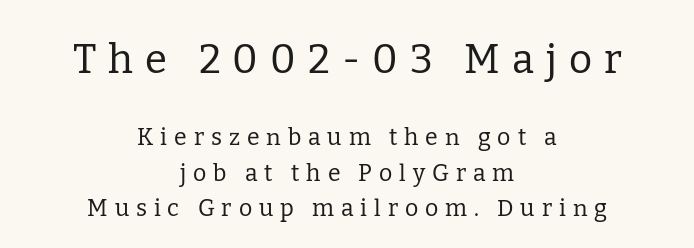
The image shows 40 px regular-weight serif type, upright; set centered, normal line spacing (1.55x), unusually wide letter spacing (+0.3 em), not underlined; the first (top) block is 1.74x larger; low stroke contrast and a medium x-height.
